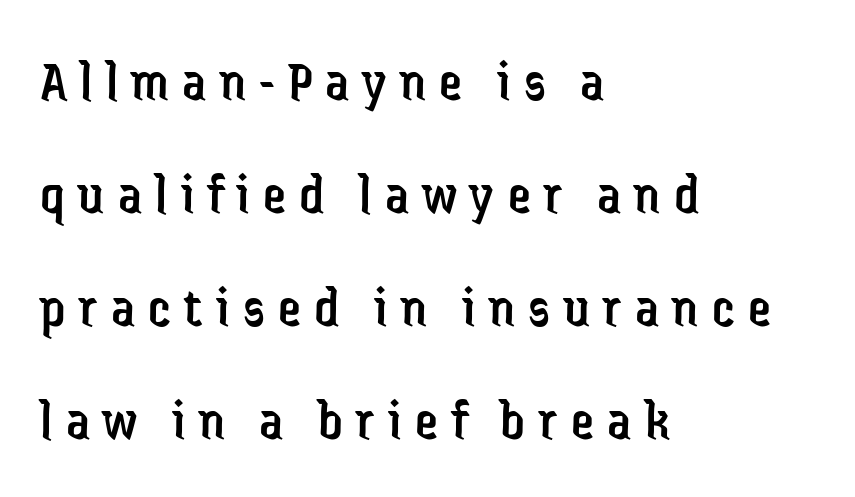
The image shows 58 px regular-weight, condensed sans-serif type, upright; set left-aligned, loose line spacing (1.95x), unusually wide letter spacing (+0.23 em), not underlined; low stroke contrast and a medium x-height.
